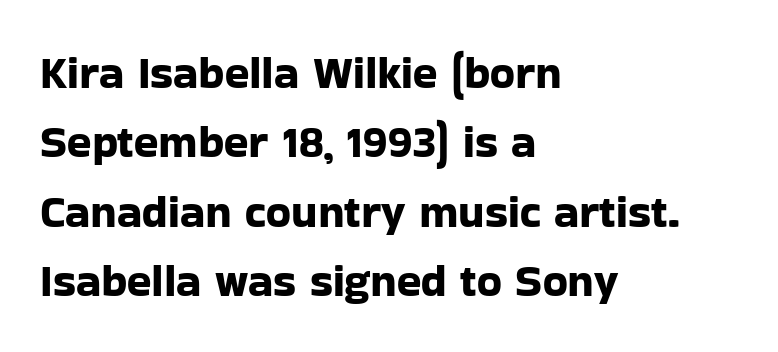
{"serif": "no", "italic": "no", "width": "normal", "stroke_contrast": "low", "x_height": "medium", "monospaced": "no", "underline": "no", "align": "left", "line_spacing": "normal", "line_spacing_ratio": 1.54, "letter_spacing": "normal", "letter_spacing_em": 0.0, "glyph_px": 45}
